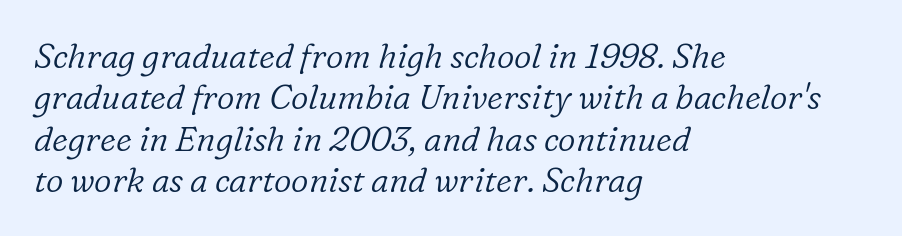
There is no visible air inserted between adjacent glyphs. Check under the words: just untouched page. Letterform terminals end in serifs throughout the passage. One-word summary of the alignment: left. Stroke mass is kept to a normal reading level or below.
